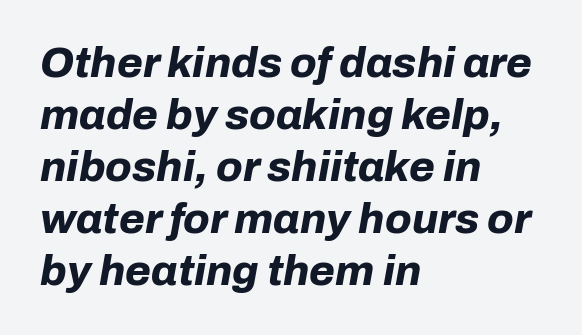
The image shows 42 px bold type, italic (leaning right); set left-aligned, line spacing 1.24x, normal letter spacing, not underlined; low stroke contrast and a medium x-height.
